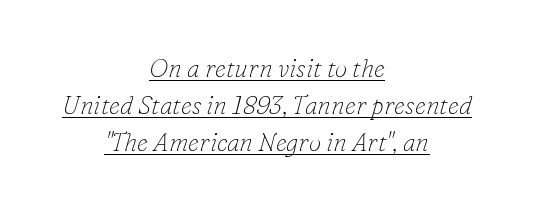
This is oblique type, the kind used for emphasis or titles. Quick note: interline space is typical. The compositor balanced each line on the midline. Underlining? Definitely there. Nothing unusual about the tracking: characters are spaced as the font intends.
